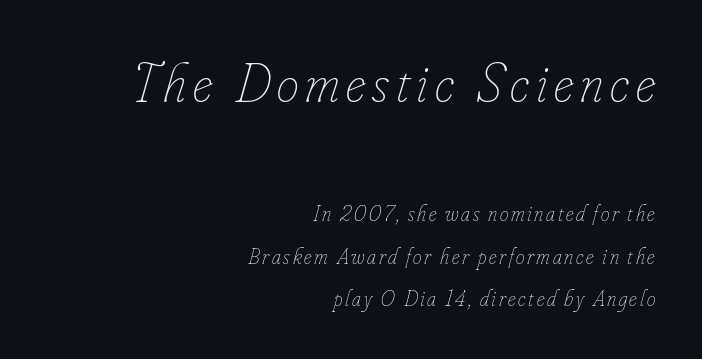
Q: Is the text bold? A: No.
Q: Is the text italic (slanted)? A: Yes, it leans right by about 16 degrees.
Q: Is the text underlined? A: No.
Q: How is the paragraph aligned? A: Right-aligned.
Q: Is the spacing between lines tight, normal or loose? A: Loose.
Q: Which block of text is set in a larger size, the first (top) or the second (bottom)? A: The first (top) one.
Q: Width (condensed, normal, or wide)? A: Condensed.
Q: Stroke contrast? A: Low.
Q: x-height? A: Small.
Q: Monospaced? A: No.
